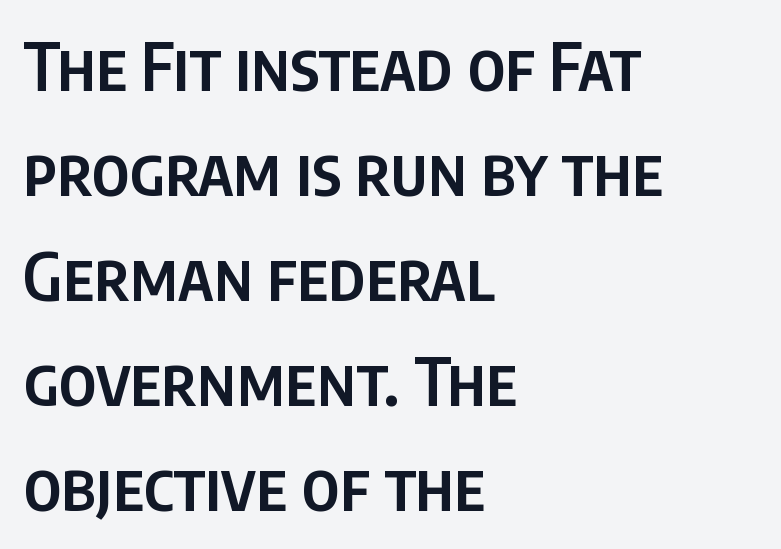
Does the type have serifs? No, each stem ends abruptly. Students, this is semibold: more ink than regular, less than bold. The face used here is proportionally spaced, like ordinary book or web type. Look at the tracking — it's just the regular setting, nothing added. All the whitespace from short lines collects on the right. Rows of type keep a routine distance in the vertical direction.
